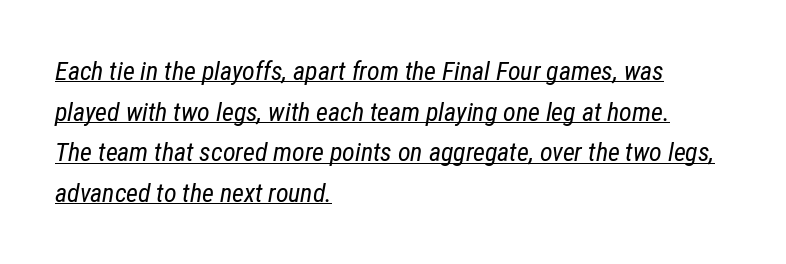
{"italic": "yes", "lean": "right", "slant_degrees": 12, "bold": "no", "underline": "yes", "align": "left", "line_spacing": "normal", "line_spacing_ratio": 1.56, "letter_spacing": "normal", "letter_spacing_em": 0.0, "glyph_px": 26}
